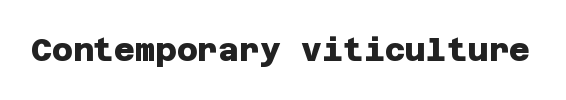
The image shows 32 px heavy sans-serif type; set normal letter spacing, not underlined; low stroke contrast and a large x-height.
